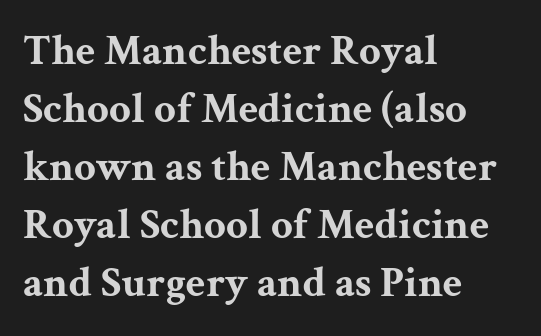
As a designer I'd log this as weight 700, bold. A bare baseline throughout the passage. Is there much room between lines? A standard amount, neither cramped nor airy. A student would call this left alignment; a typographer would say flush left, rag right. This rendering leaves character spacing at its baseline value. Proportional: the letters do not fall into vertical columns.
